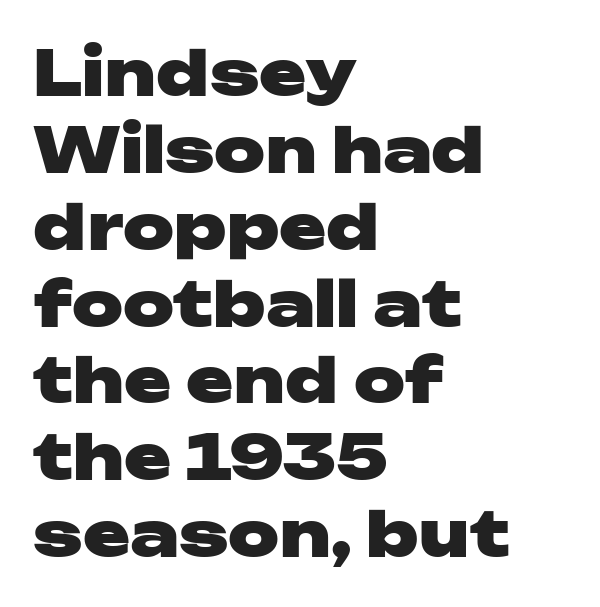
{"serif": "no", "italic": "no", "bold": "yes", "weight": "heavy", "width": "wide", "stroke_contrast": "low", "x_height": "medium", "monospaced": "no", "underline": "no", "align": "left", "line_spacing_ratio": 1.22, "letter_spacing": "normal", "letter_spacing_em": 0.0, "glyph_px": 63}
